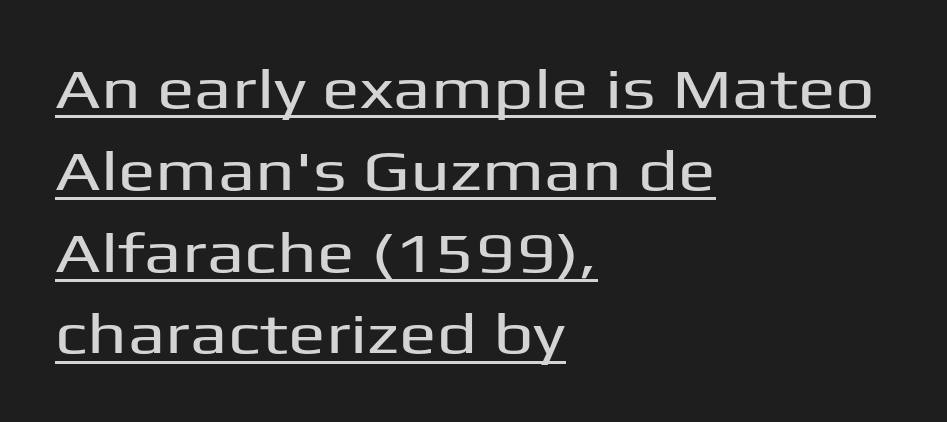
The text was rendered using a sans face with plain stroke endings. Line beginnings align vertically; line endings do not. Honestly, the row spacing looks completely unremarkable. Nobody touched the tracking dial on this one. The rendering uses the underline text-decoration. The letters advance in unequal steps, a hallmark of proportional type.
